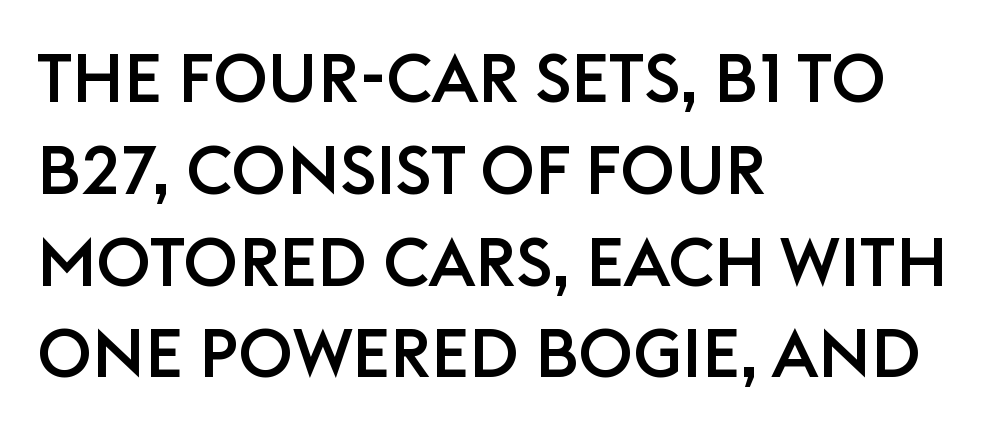
The glyphs in this specimen are sans serif. The designer left line spacing at the default. The rendering uses natural spacing where letterforms have individual widths. Tall strokes in this sample are plumb rather than angled. Glance below the letters and you will spot only blank space.
